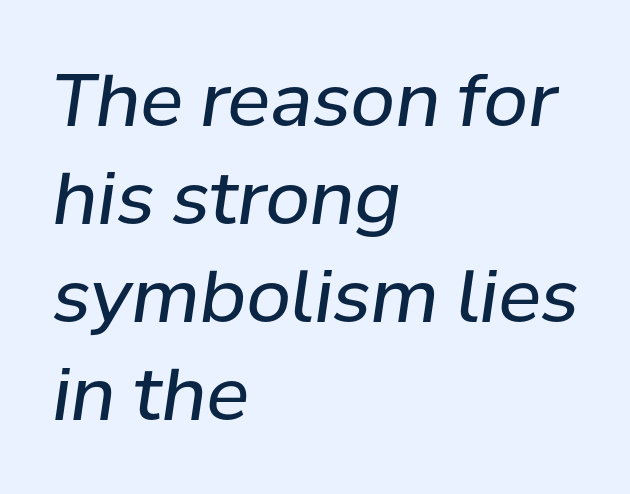
The image shows 72 px regular-weight type, italic (leaning right); set left-aligned, normal line spacing (1.36x), normal letter spacing, not underlined; low stroke contrast and a medium x-height.
